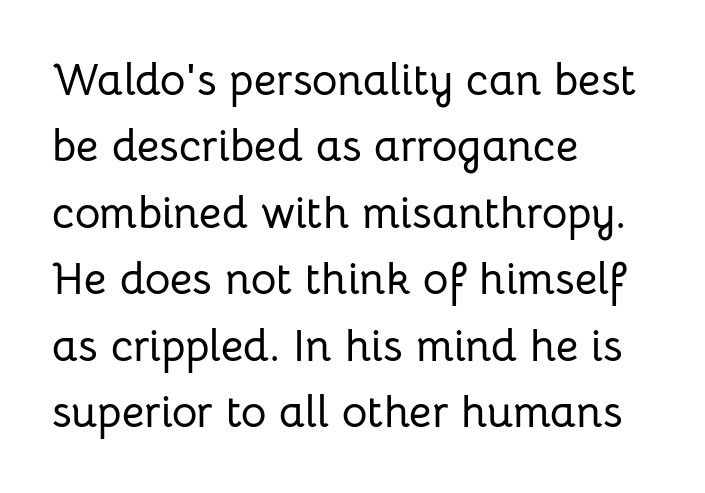
The image shows 44 px sans-serif type, upright; set left-aligned, normal line spacing (1.51x), normal letter spacing, not underlined; low stroke contrast and a medium x-height.
